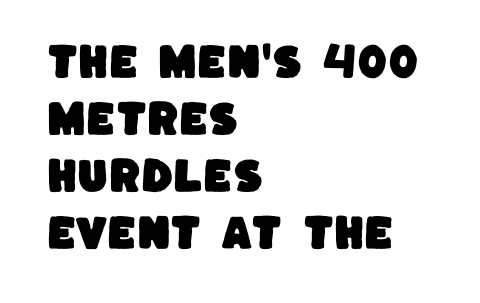
{"serif": "no", "width": "normal", "stroke_contrast": "low", "x_height": "large", "monospaced": "no", "underline": "no", "align": "left", "line_spacing": "normal", "line_spacing_ratio": 1.5, "letter_spacing": "normal", "letter_spacing_em": 0.0, "glyph_px": 38}
